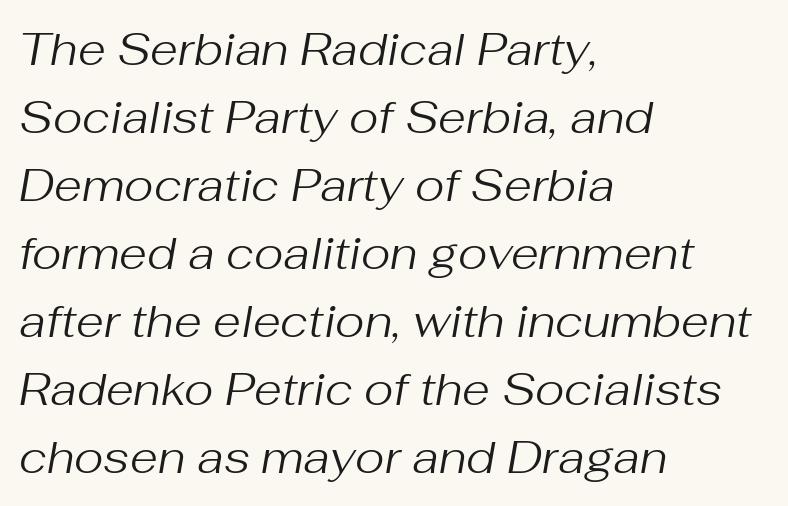
Q: Is the text bold? A: No.
Q: Is the text italic (slanted)? A: Yes, it leans right by about 10 degrees.
Q: Is the text underlined? A: No.
Q: How is the paragraph aligned? A: Left-aligned.
Q: Is the spacing between letters normal or unusually wide? A: Normal.
Q: Is the spacing between lines tight, normal or loose? A: Normal.
Q: Width (condensed, normal, or wide)? A: Normal.
Q: Stroke contrast? A: Medium.
Q: x-height? A: Medium.
Q: Monospaced? A: No.
